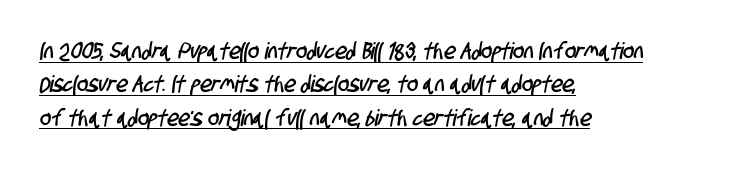
Line beginnings align vertically; line endings do not. The block of text has a typical density, with ordinary space between rows. The string is rendered with underlining switched on. Look at the tracking — it's just the regular setting, nothing added.
